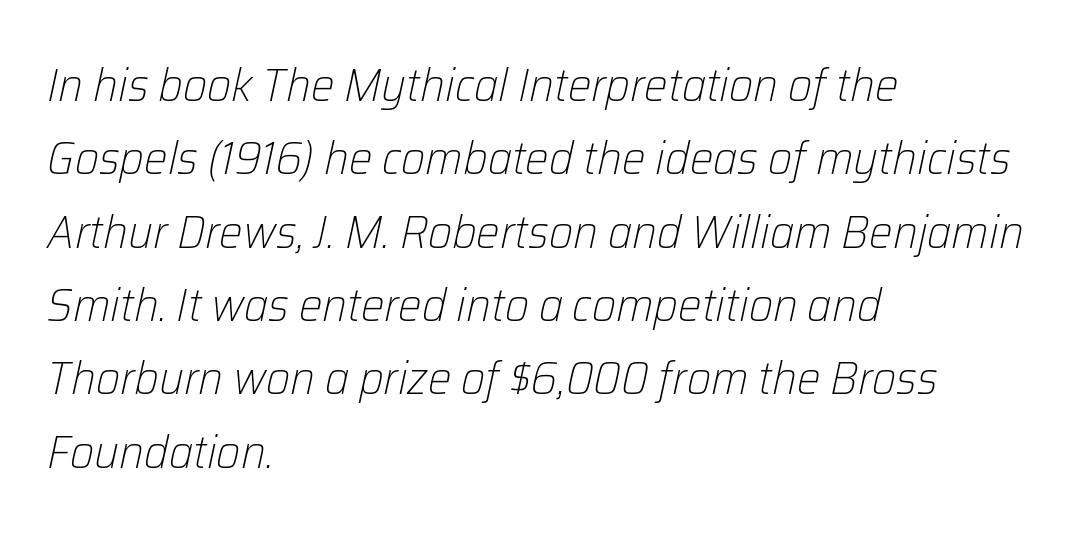
Characters are canted at an angle relative to the baseline's perpendicular. Evenly set lines give the paragraph a standard silhouette. Left-aligned paragraph, ragged on the right. Proportional: the letters do not fall into vertical columns. Summary of weight: not heavy and not bold.
